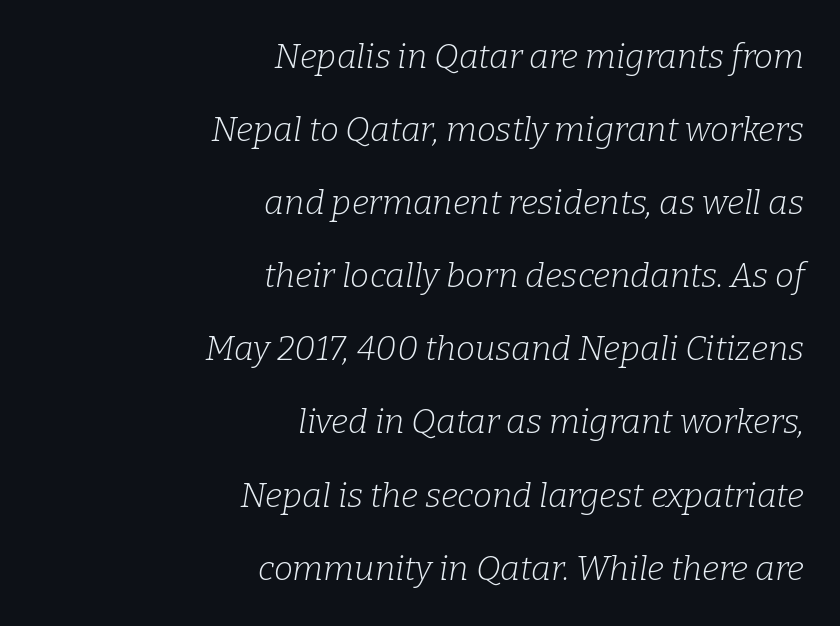
The image shows 34 px light serif type, italic (leaning right); set right-aligned, loose line spacing (2.15x), normal letter spacing, not underlined; low stroke contrast and a medium x-height.
